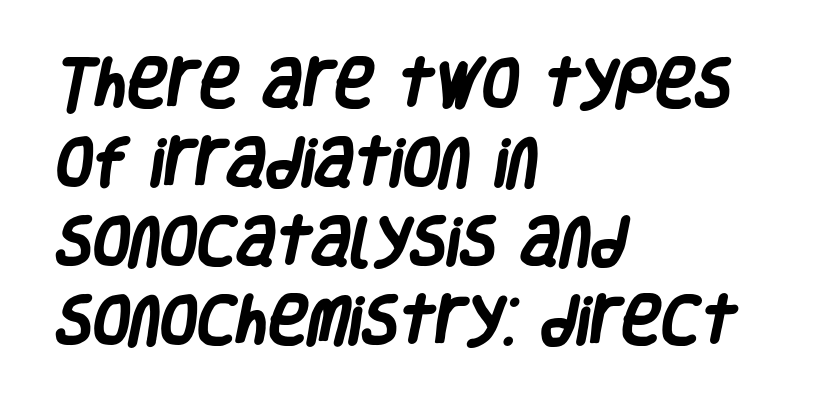
The letters carry no serifs — their stems end cleanly without finishing strokes. The specimen omits any rule beneath the text block's lines. You could not count columns in this text — the font is proportionally spaced. Students, note that the glyphs here touch the page at normal intervals. Heavy, bold letterforms. Teacher's note: observe the even left margin — that is flush-left alignment.
